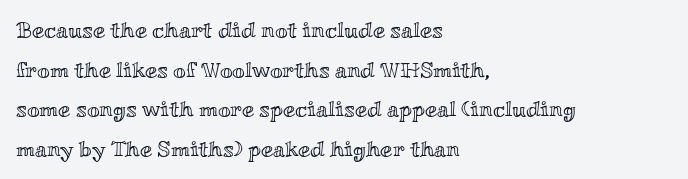
You could call the tracking neutral — neither tight nor loose. If you drew a ruler down the left edge, every line would touch it. You can tell it's not italic because the verticals are truly vertical. Any mark beneath the type? The region is blank.
